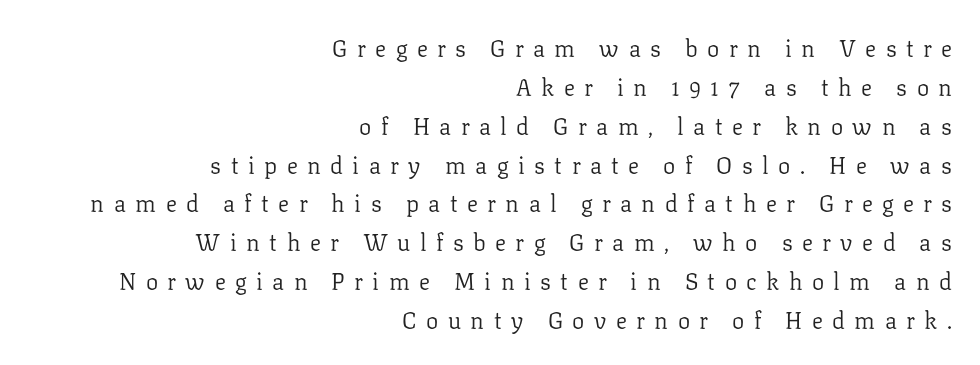
Tracking here is generous; glyphs stand well apart from one another. The weight tops out at a normal text grade. The typesetter chose a ragged-left arrangement here. The vertical gap from one line to the next is medium. Style check: upright. The area under the type is left untouched.
